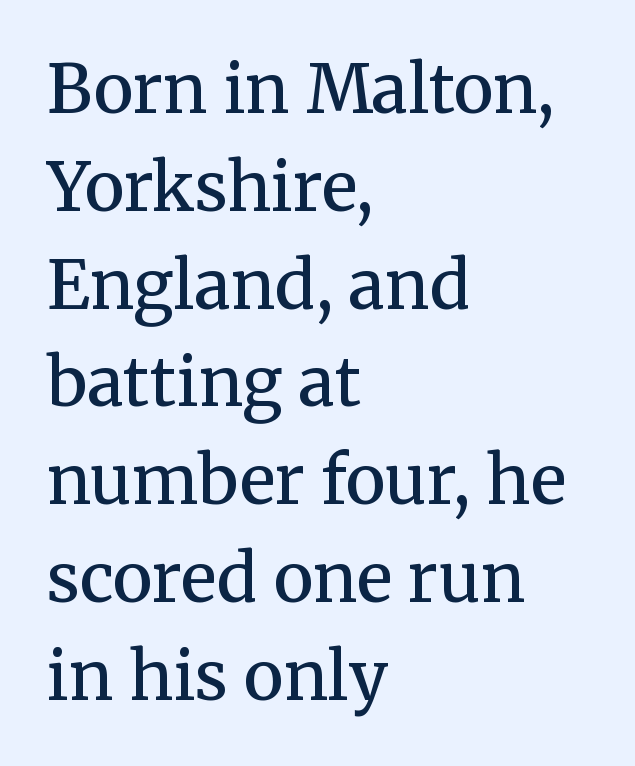
Unlike a clean sans, this face finishes its strokes with serifs. On the weight axis this lands at semibold, roughly 600. Evenly set lines give the paragraph a standard silhouette. Compared with typical body copy, the letter spacing here is the same. The specimen omits any rule beneath the text block's lines.
